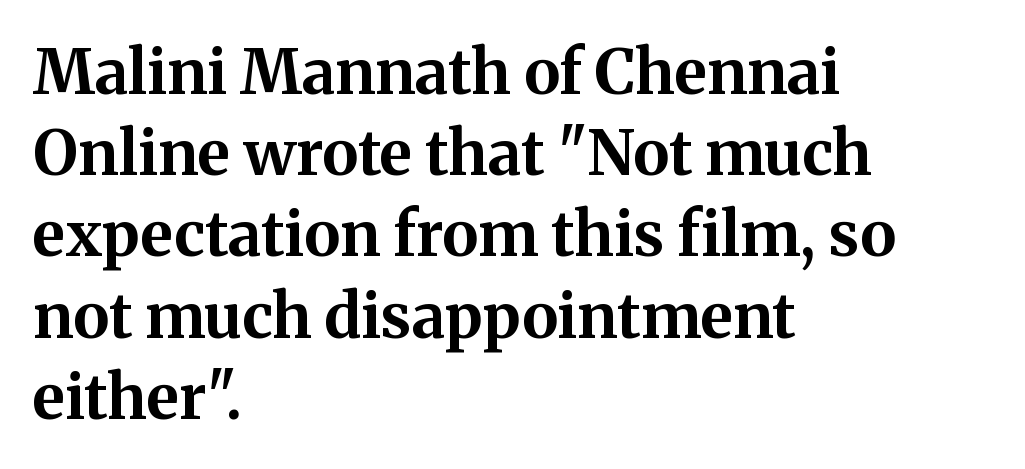
{"serif": "yes", "italic": "no", "bold": "yes", "weight": "bold", "width": "normal", "stroke_contrast": "medium", "x_height": "medium", "monospaced": "no", "underline": "no", "align": "left", "line_spacing": "normal", "line_spacing_ratio": 1.31, "letter_spacing": "normal", "letter_spacing_em": 0.0, "glyph_px": 62}
